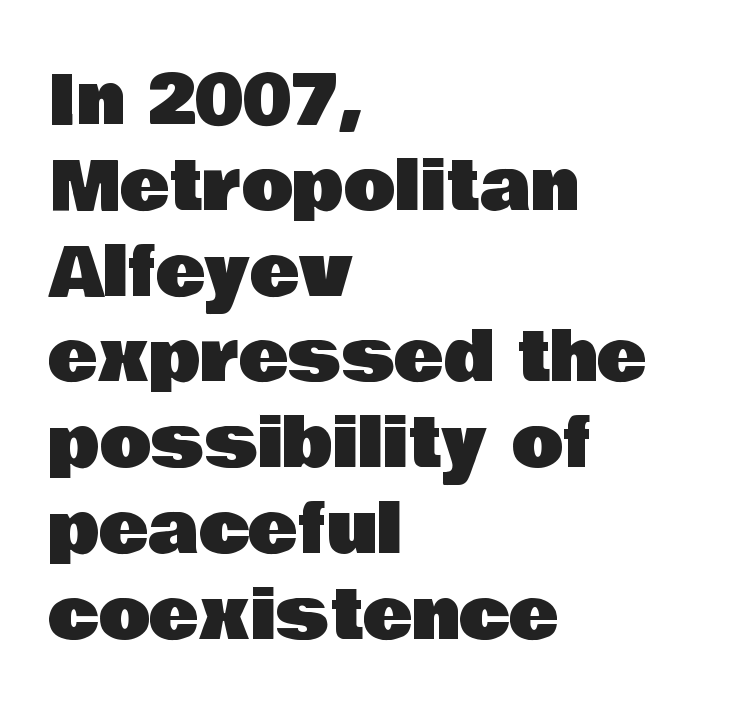
The image shows 67 px sans-serif type, upright; set left-aligned, normal line spacing (1.28x), normal letter spacing, not underlined; low stroke contrast and a large x-height.
